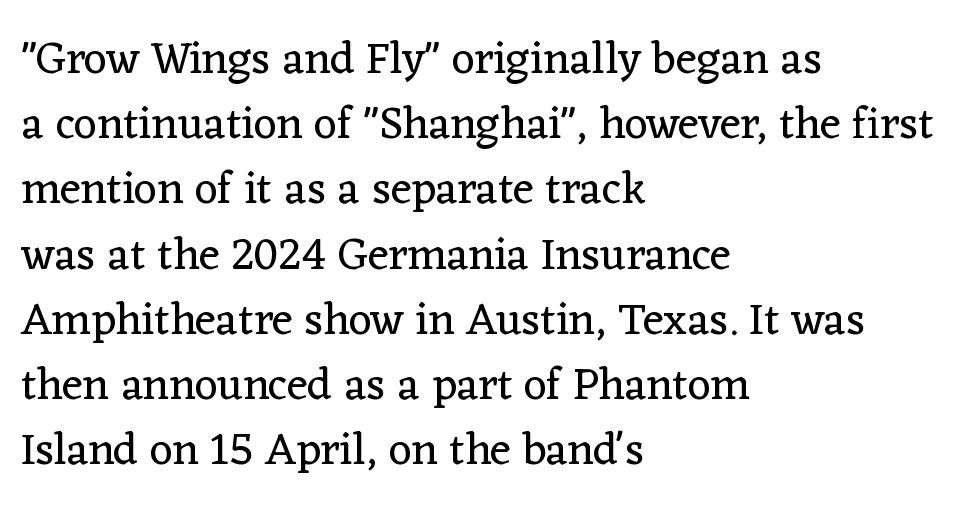
The image shows 45 px regular-weight serif type, upright; set left-aligned, normal line spacing (1.45x), normal letter spacing, not underlined; low stroke contrast and a medium x-height.
